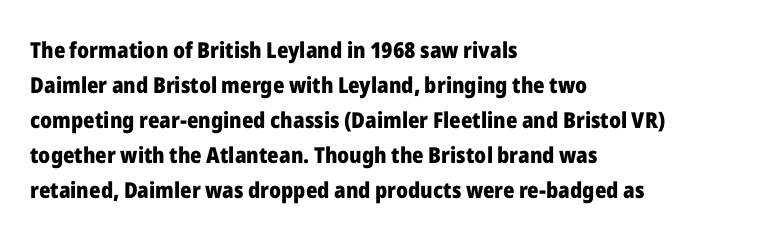
{"italic": "no", "bold": "yes", "underline": "no", "align": "left", "line_spacing": "normal", "line_spacing_ratio": 1.59, "letter_spacing": "normal", "letter_spacing_em": 0.0, "glyph_px": 22}
